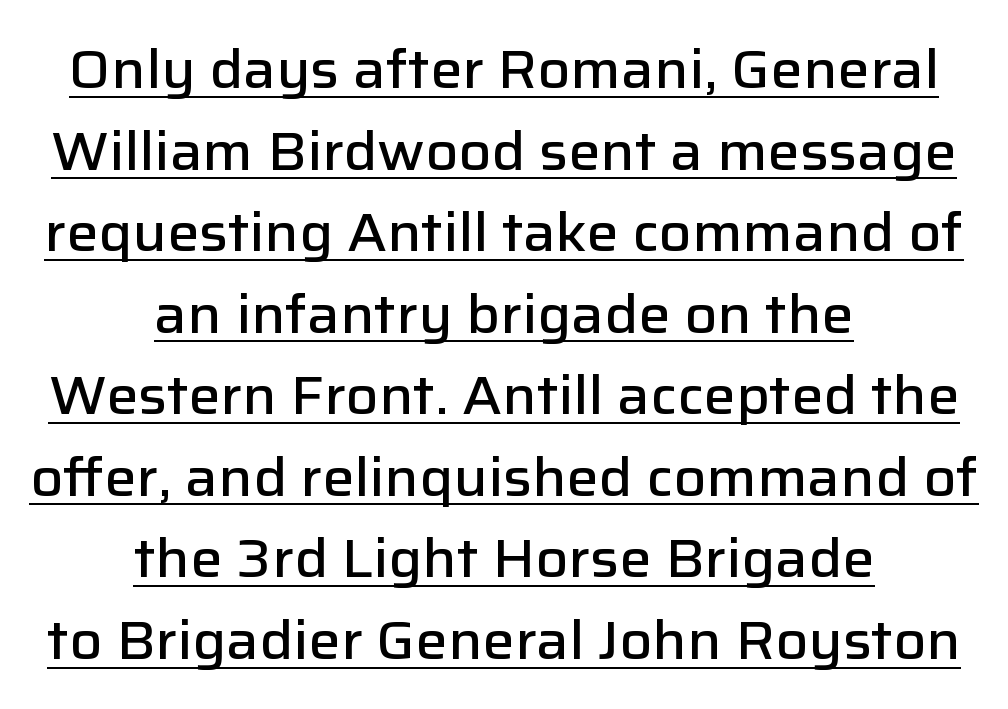
Q: Is the text bold? A: Semi-bold.
Q: Is the text italic (slanted)? A: No, it is upright.
Q: Is the typeface a serif or a sans-serif typeface? A: Sans-serif.
Q: Is the text underlined? A: Yes.
Q: How is the paragraph aligned? A: Centered.
Q: Is the spacing between letters normal or unusually wide? A: Normal.
Q: Is the spacing between lines tight, normal or loose? A: Normal.
Q: Width (condensed, normal, or wide)? A: Normal.
Q: Stroke contrast? A: Low.
Q: x-height? A: Medium.
Q: Monospaced? A: No.
